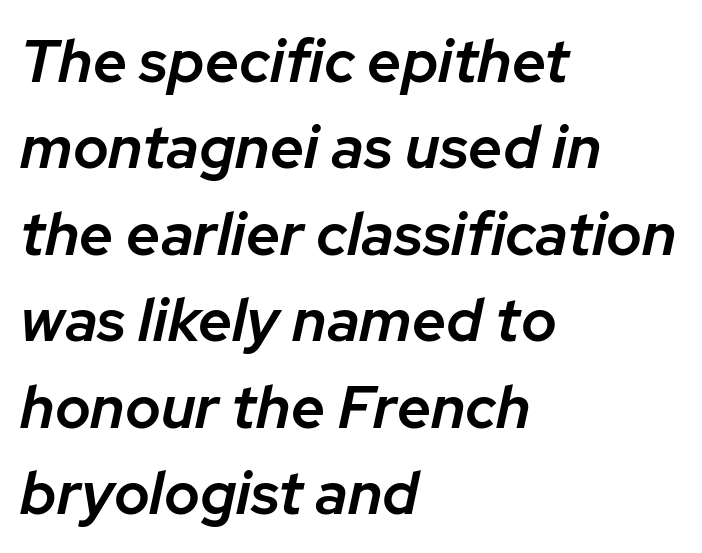
Weight: semibold (demi). Letter spacing: default. Glance below the letters and you will spot only blank space. The face used here is proportionally spaced, like ordinary book or web type.
